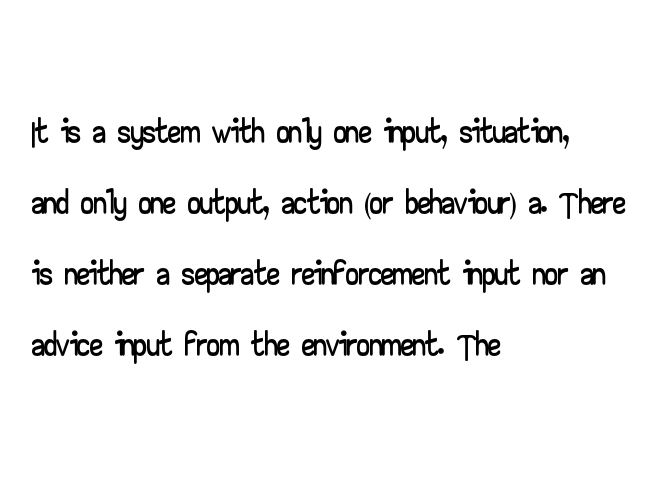
The image shows 51 px wide sans-serif type, upright; set left-aligned, normal line spacing (1.39x), normal letter spacing, not underlined; low stroke contrast and a small x-height.
